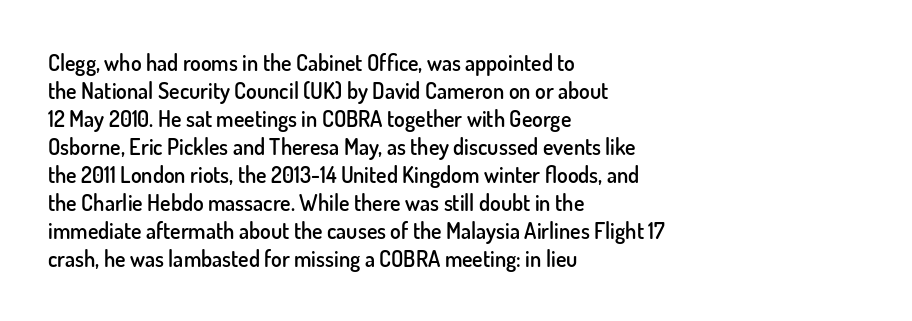
Q: Is the text bold? A: Semi-bold.
Q: Is the text italic (slanted)? A: No, it is upright.
Q: Is the text underlined? A: No.
Q: How is the paragraph aligned? A: Left-aligned.
Q: Is the spacing between letters normal or unusually wide? A: Normal.
Q: Is the spacing between lines tight, normal or loose? A: Normal.
